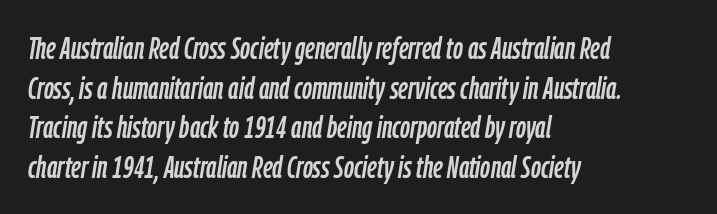
The image shows 31 px condensed type, italic (leaning right); set left-aligned, normal line spacing (1.28x), normal letter spacing, not underlined; low stroke contrast and a medium x-height.
